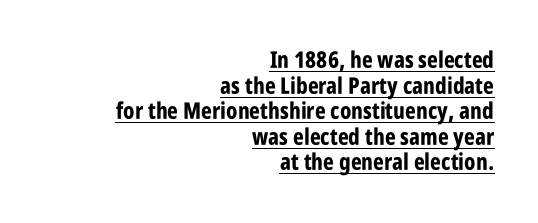
The image shows 23 px bold type, upright; set right-aligned, tight line spacing (1.11x), normal letter spacing, underlined.
